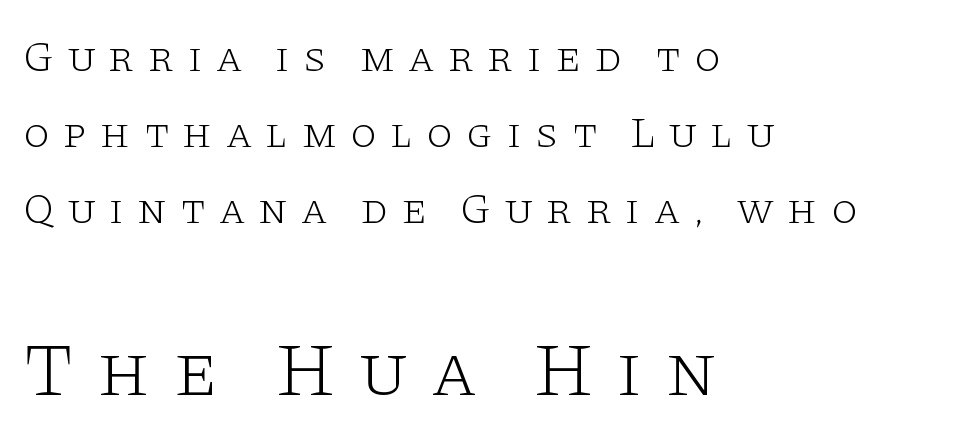
{"serif": "yes", "italic": "no", "bold": "no", "weight": "light", "width": "wide", "stroke_contrast": "low", "x_height": "large", "monospaced": "no", "underline": "no", "align": "left", "line_spacing_ratio": 1.77, "letter_spacing": "wide", "letter_spacing_em": 0.3, "larger_block": "second", "size_ratio": 1.74, "glyph_px": 75}
